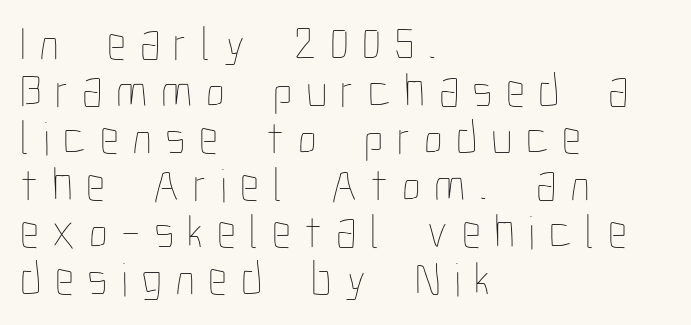
The image shows 48 px thin, condensed type, upright; set left-aligned, tight line spacing (0.98x), unusually wide letter spacing (+0.28 em), not underlined; low stroke contrast and a medium x-height.
